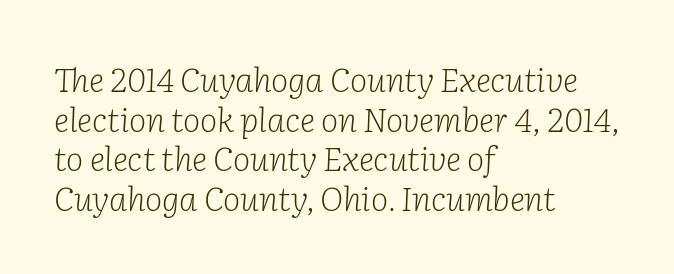
{"serif": "yes", "italic": "yes", "lean": "right", "slant_degrees": 2, "bold": "no", "weight": "light", "width": "normal", "stroke_contrast": "low", "x_height": "medium", "monospaced": "no", "underline": "no", "align": "left", "line_spacing_ratio": 1.2, "letter_spacing": "normal", "letter_spacing_em": 0.0, "glyph_px": 33}
